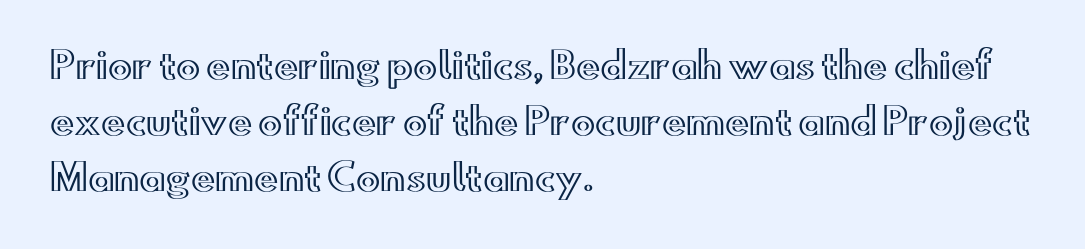
Tracking value appears to be zero — textbook default spacing. The line-height multiplier appears to be the usual default. The words here are not underlined. The specimen reads as upright at a glance. Character widths vary here, with narrow letters taking less room than wide ones.
